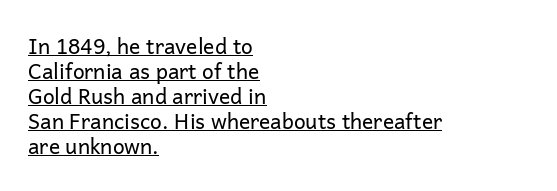
The image shows 21 px text type, upright; set left-aligned, line spacing 1.19x, normal letter spacing, underlined.
